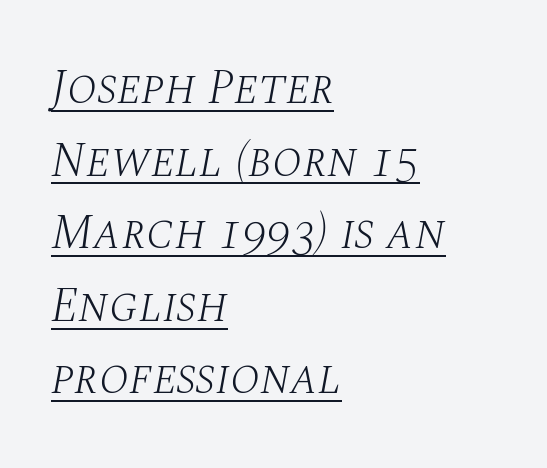
The face used here appears with an underline applied. You could not count columns in this text — the font is proportionally spaced. Type style note: has serifs. Short note: letters normally spaced. These glyphs show unthickened strokes, regular width or finer.
